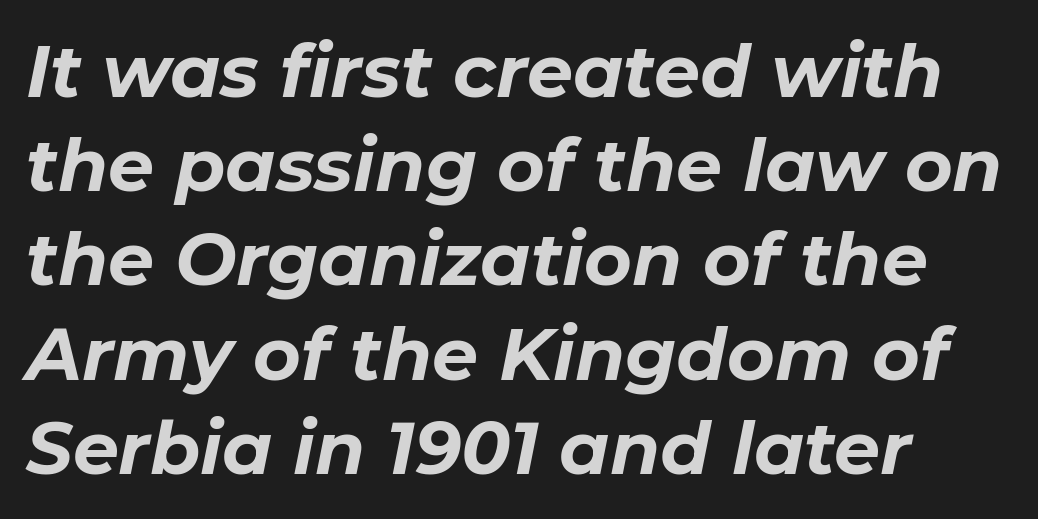
{"italic": "yes", "lean": "right", "slant_degrees": 11, "bold": "yes", "weight": "bold", "width": "normal", "stroke_contrast": "low", "x_height": "medium", "monospaced": "no", "underline": "no", "align": "left", "line_spacing": "normal", "line_spacing_ratio": 1.29, "letter_spacing": "normal", "letter_spacing_em": 0.0, "glyph_px": 73}
